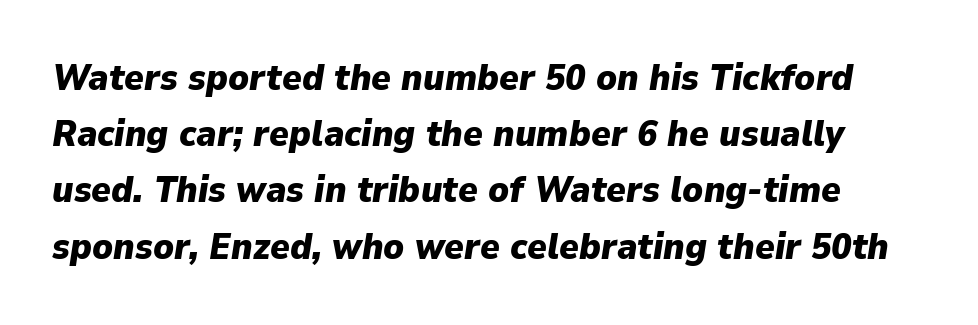
Q: Is the text bold? A: Yes.
Q: Is the text italic (slanted)? A: Yes, it leans right by about 9 degrees.
Q: Is the text underlined? A: No.
Q: Is the spacing between letters normal or unusually wide? A: Normal.
Q: Is the spacing between lines tight, normal or loose? A: Normal.
Q: Width (condensed, normal, or wide)? A: Normal.
Q: Stroke contrast? A: Low.
Q: x-height? A: Medium.
Q: Monospaced? A: No.
